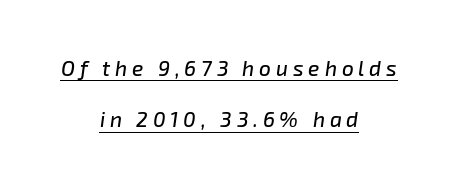
The image shows 21 px text type, italic (leaning right); set centered, loose line spacing (2.45x), unusually wide letter spacing (+0.23 em), underlined.
